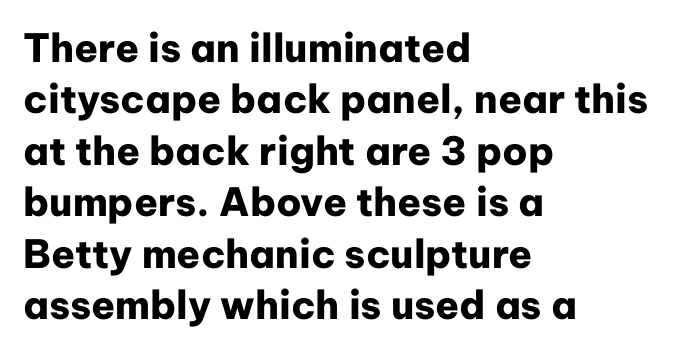
The image shows 39 px heavy sans-serif type, upright; set left-aligned, normal line spacing (1.32x), normal letter spacing, not underlined; low stroke contrast and a medium x-height.
